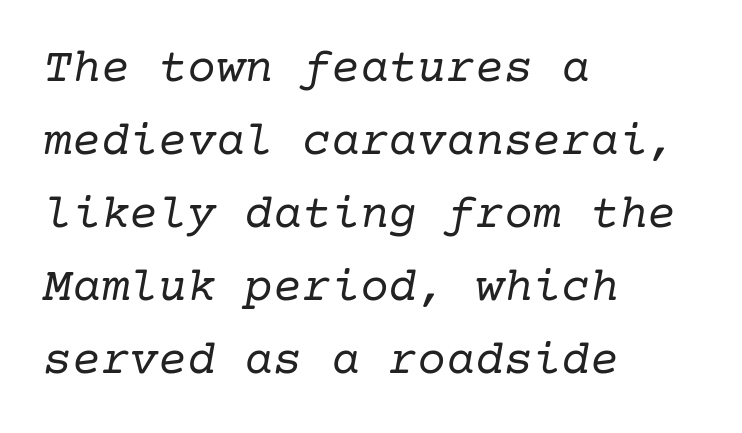
The image shows 48 px regular-weight serif type, italic (leaning right); set left-aligned, normal line spacing (1.52x), normal letter spacing, not underlined; low stroke contrast and a medium x-height.
